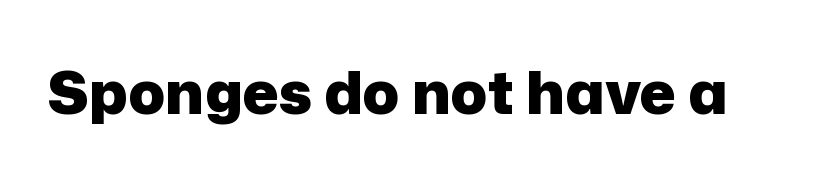
Words float on clear page, feet unadorned. Notice how the stems are strictly vertical — no italics here. A typesetter would call this proportional, since set widths differ per character. Short note: letters normally spaced.
